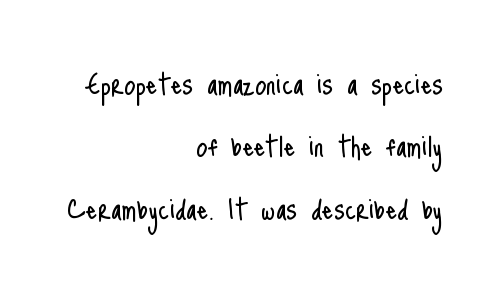
Q: Is the text bold? A: No.
Q: Is the text italic (slanted)? A: No, it is upright.
Q: Is the typeface a serif or a sans-serif typeface? A: Sans-serif.
Q: Is the text underlined? A: No.
Q: How is the paragraph aligned? A: Right-aligned.
Q: Is the spacing between letters normal or unusually wide? A: Normal.
Q: Width (condensed, normal, or wide)? A: Condensed.
Q: Stroke contrast? A: Low.
Q: x-height? A: Small.
Q: Monospaced? A: No.
